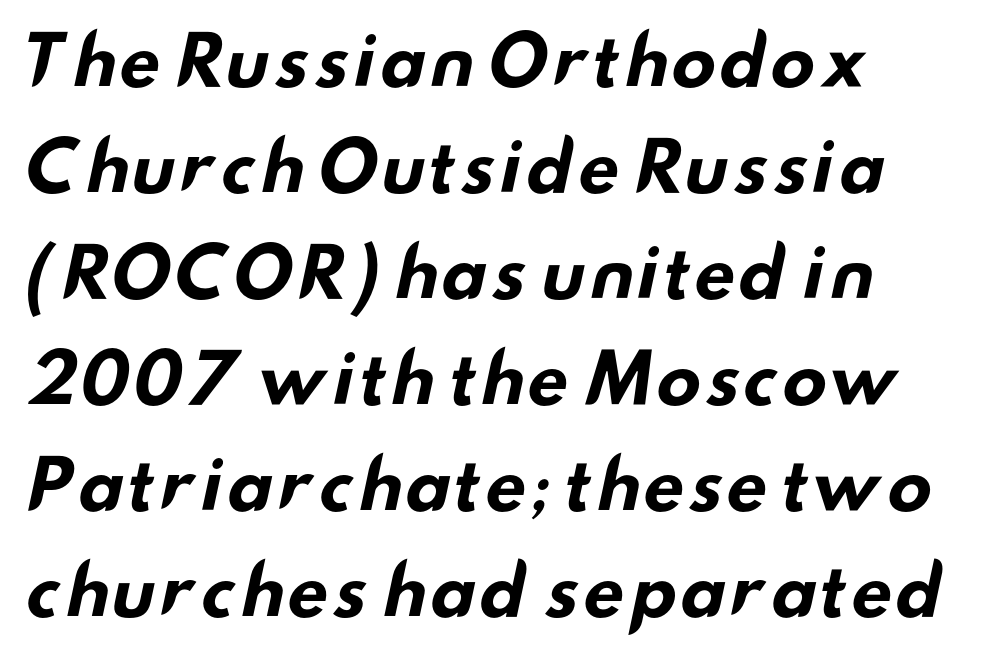
{"serif": "no", "bold": "yes", "weight": "bold", "width": "wide", "stroke_contrast": "low", "x_height": "small", "monospaced": "no", "underline": "no", "align": "left", "line_spacing": "normal", "line_spacing_ratio": 1.56, "letter_spacing": "normal", "letter_spacing_em": 0.0, "glyph_px": 68}
